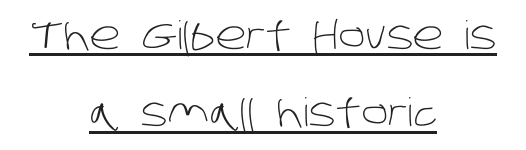
{"serif": "no", "bold": "no", "weight": "light", "width": "normal", "stroke_contrast": "low", "x_height": "large", "monospaced": "no", "underline": "yes", "align": "center", "line_spacing": "loose", "line_spacing_ratio": 1.98, "letter_spacing": "normal", "letter_spacing_em": 0.0, "glyph_px": 39}
